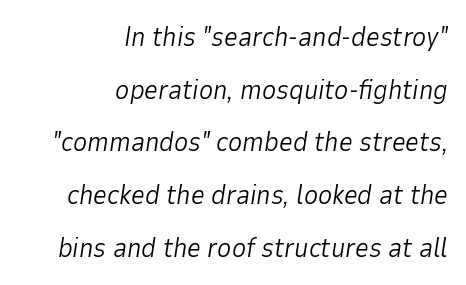
The image shows 27 px text type, italic (leaning right); set right-aligned, loose line spacing (1.95x), normal letter spacing, not underlined.
